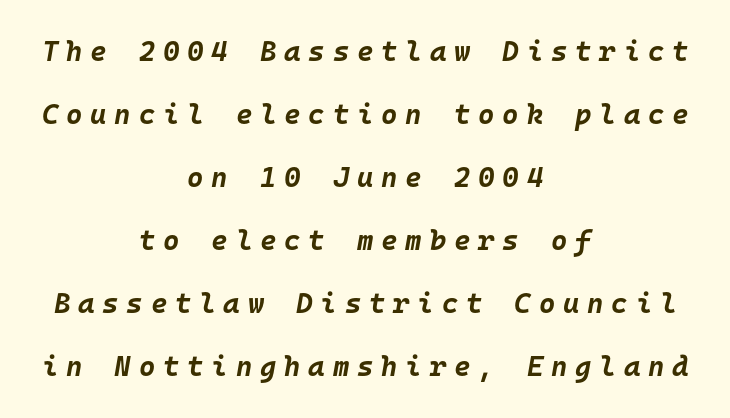
{"italic": "yes", "lean": "right", "slant_degrees": 10, "bold": "yes", "weight": "bold", "width": "normal", "stroke_contrast": "low", "x_height": "large", "monospaced": "yes", "underline": "no", "align": "center", "line_spacing": "loose", "line_spacing_ratio": 2.25, "letter_spacing": "wide", "letter_spacing_em": 0.28, "glyph_px": 28}
